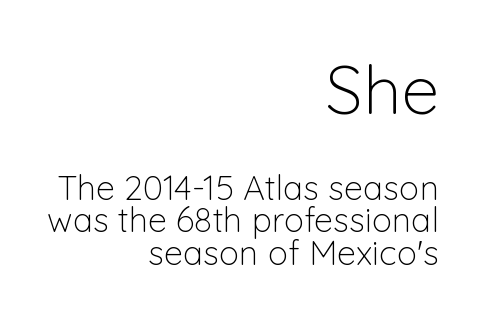
Q: Is the text bold? A: No.
Q: Is the text italic (slanted)? A: No, it is upright.
Q: Is the typeface a serif or a sans-serif typeface? A: Sans-serif.
Q: Is the text underlined? A: No.
Q: How is the paragraph aligned? A: Right-aligned.
Q: Is the spacing between letters normal or unusually wide? A: Normal.
Q: Is the spacing between lines tight, normal or loose? A: Tight.
Q: Which block of text is set in a larger size, the first (top) or the second (bottom)? A: The first (top) one.
Q: Width (condensed, normal, or wide)? A: Normal.
Q: Stroke contrast? A: Low.
Q: x-height? A: Medium.
Q: Monospaced? A: No.
